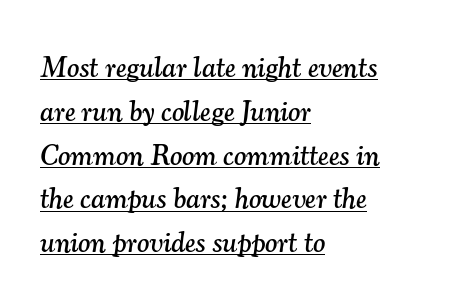
Every row of glyphs begins at an identical x-position on the left. Underlined type. A typesetter would mark this as italic. Proportional: the letters do not fall into vertical columns. Line spacing here is normal. Tracking here is standard; glyphs follow each other at the usual distance.
